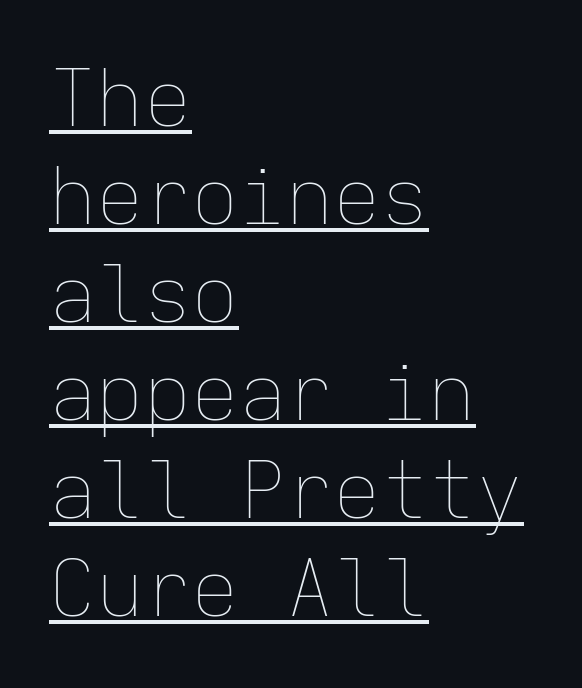
Q: Is the text bold? A: No.
Q: Is the text italic (slanted)? A: No, it is upright.
Q: Is the text underlined? A: Yes.
Q: How is the paragraph aligned? A: Left-aligned.
Q: Is the spacing between letters normal or unusually wide? A: Normal.
Q: Width (condensed, normal, or wide)? A: Normal.
Q: Stroke contrast? A: Low.
Q: x-height? A: Medium.
Q: Monospaced? A: Yes.
